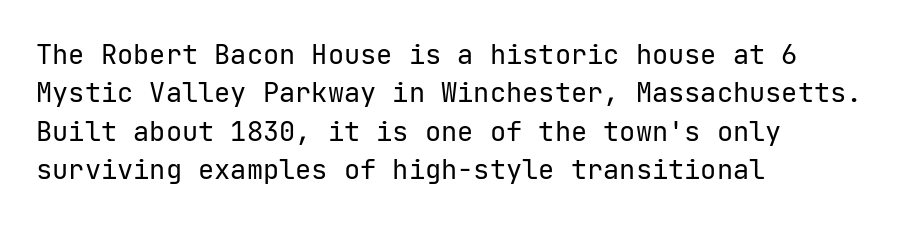
The image shows 27 px text type, upright; set left-aligned, normal line spacing (1.42x), normal letter spacing, not underlined.
